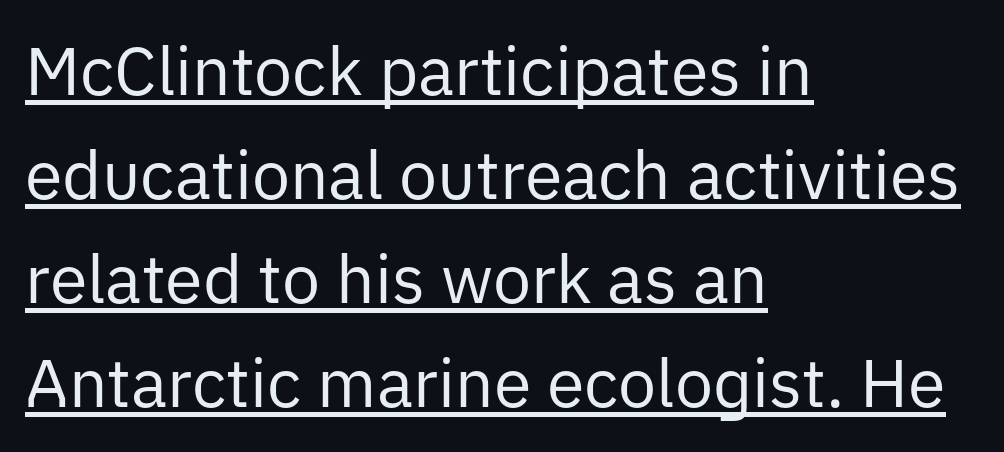
Q: Is the text bold? A: No.
Q: Is the text italic (slanted)? A: No, it is upright.
Q: Is the typeface a serif or a sans-serif typeface? A: Sans-serif.
Q: Is the text underlined? A: Yes.
Q: How is the paragraph aligned? A: Left-aligned.
Q: Is the spacing between letters normal or unusually wide? A: Normal.
Q: Is the spacing between lines tight, normal or loose? A: Normal.
Q: Width (condensed, normal, or wide)? A: Normal.
Q: Stroke contrast? A: Low.
Q: x-height? A: Medium.
Q: Monospaced? A: No.
